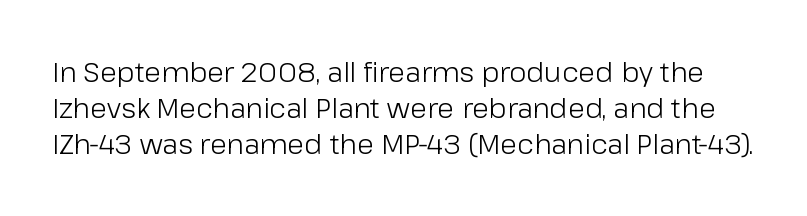
Q: Is the text bold? A: No.
Q: Is the text italic (slanted)? A: No, it is upright.
Q: Is the typeface a serif or a sans-serif typeface? A: Sans-serif.
Q: Is the text underlined? A: No.
Q: Is the spacing between letters normal or unusually wide? A: Normal.
Q: Is the spacing between lines tight, normal or loose? A: Normal.
Q: Width (condensed, normal, or wide)? A: Normal.
Q: Stroke contrast? A: Low.
Q: x-height? A: Medium.
Q: Monospaced? A: No.
